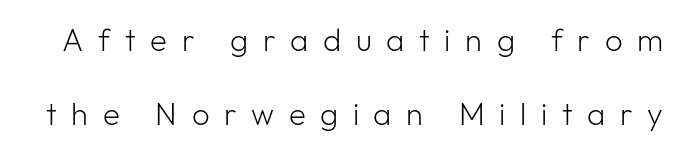
Q: Is the text bold? A: No.
Q: Is the text italic (slanted)? A: No, it is upright.
Q: Is the typeface a serif or a sans-serif typeface? A: Sans-serif.
Q: Is the text underlined? A: No.
Q: Is the spacing between letters normal or unusually wide? A: Unusually wide.
Q: Is the spacing between lines tight, normal or loose? A: Loose.
Q: Width (condensed, normal, or wide)? A: Normal.
Q: Stroke contrast? A: Low.
Q: x-height? A: Medium.
Q: Monospaced? A: No.
